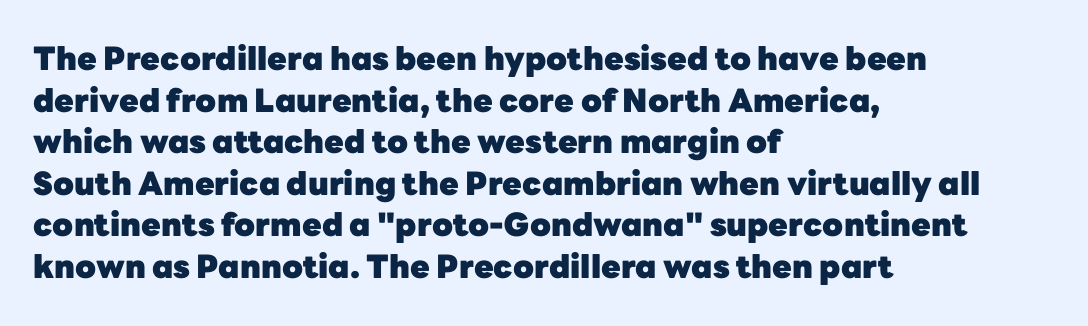
Vertically, the passage feels balanced, rows spaced as you'd expect. No extra tracking has been applied to these lines. The typeface chosen for these lines omits serifs. These words are printed bold, with thick strokes throughout. The letters stand upright; this is a roman face. Do the characters align in a grid? No, the font is proportional.
